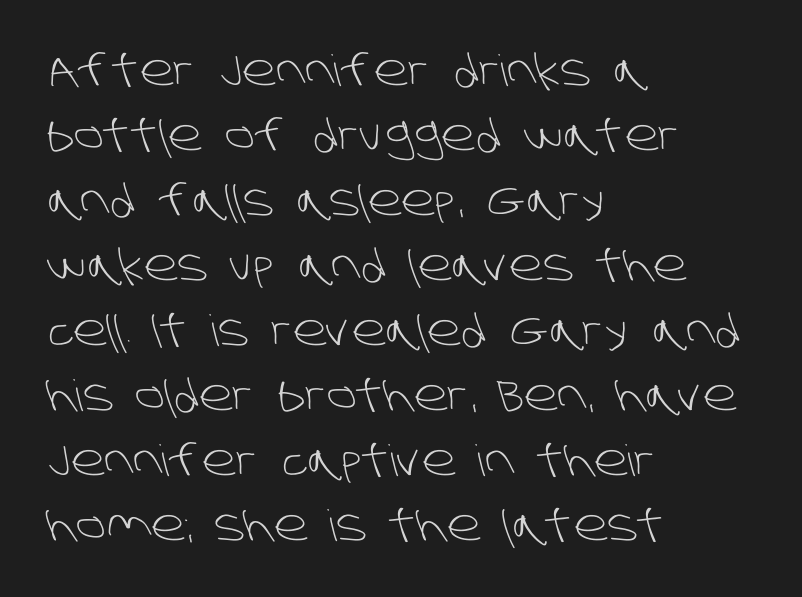
The image shows 43 px light sans-serif type; set left-aligned, normal line spacing (1.51x), normal letter spacing, not underlined; low stroke contrast and a large x-height.
